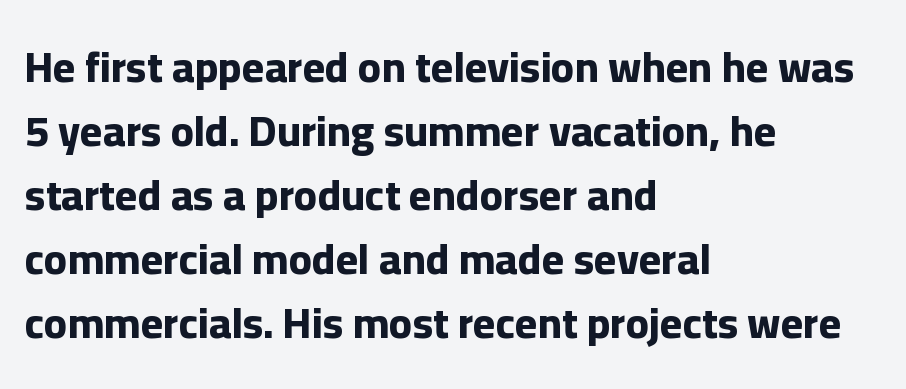
{"serif": "no", "italic": "no", "bold": "yes", "weight": "bold", "width": "normal", "stroke_contrast": "low", "x_height": "medium", "monospaced": "no", "underline": "no", "align": "left", "line_spacing": "normal", "line_spacing_ratio": 1.49, "letter_spacing": "normal", "letter_spacing_em": 0.0, "glyph_px": 43}
